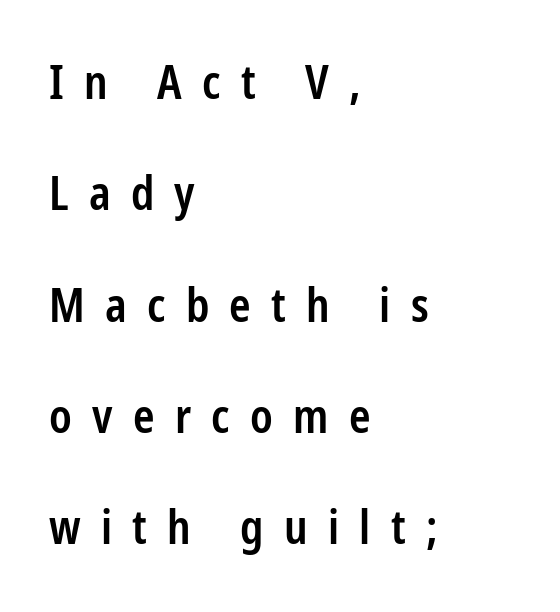
{"serif": "no", "italic": "no", "bold": "semi", "weight": "semibold", "width": "condensed", "stroke_contrast": "low", "x_height": "medium", "monospaced": "no", "underline": "no", "align": "left", "line_spacing": "loose", "line_spacing_ratio": 2.42, "letter_spacing": "wide", "letter_spacing_em": 0.44, "glyph_px": 46}
